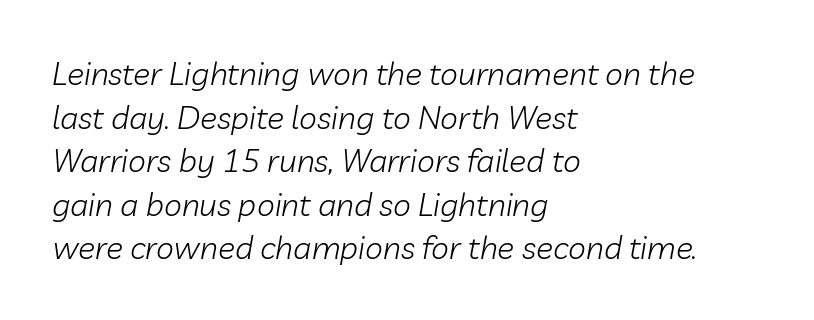
{"italic": "yes", "lean": "right", "slant_degrees": 10, "bold": "no", "weight": "light", "width": "normal", "stroke_contrast": "low", "x_height": "medium", "monospaced": "no", "underline": "no", "align": "left", "line_spacing": "normal", "line_spacing_ratio": 1.36, "letter_spacing": "normal", "letter_spacing_em": 0.0, "glyph_px": 32}
